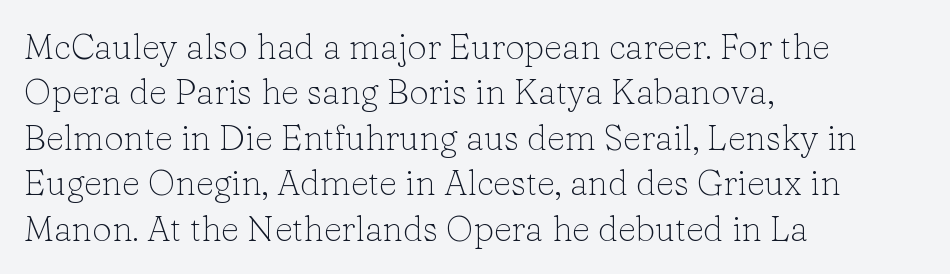
The image shows 35 px light serif type, upright; set left-aligned, normal line spacing (1.3x), normal letter spacing, not underlined; low stroke contrast and a medium x-height.
